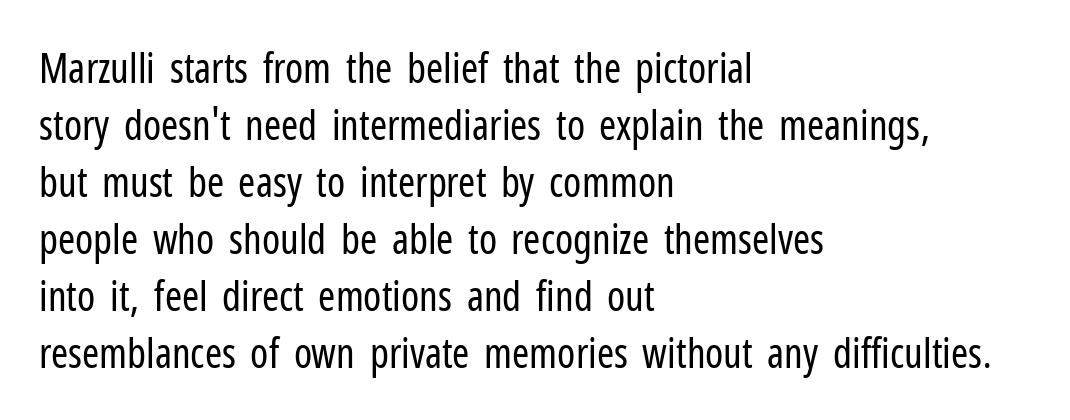
Q: Is the text bold? A: No.
Q: Is the text italic (slanted)? A: No, it is upright.
Q: Is the typeface a serif or a sans-serif typeface? A: Sans-serif.
Q: Is the text underlined? A: No.
Q: How is the paragraph aligned? A: Left-aligned.
Q: Is the spacing between letters normal or unusually wide? A: Normal.
Q: Is the spacing between lines tight, normal or loose? A: Normal.
Q: Width (condensed, normal, or wide)? A: Condensed.
Q: Stroke contrast? A: Low.
Q: x-height? A: Medium.
Q: Monospaced? A: No.
